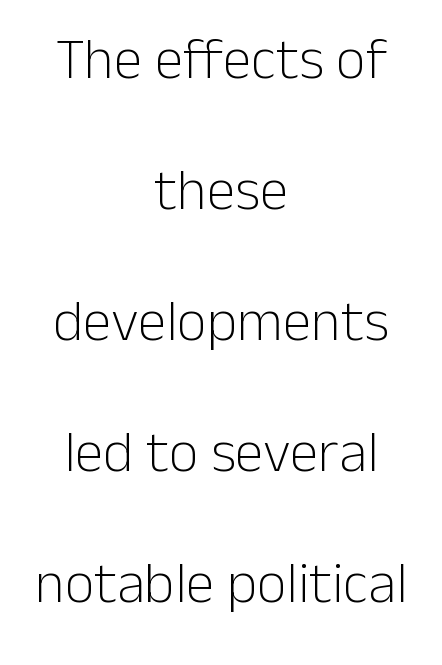
The image shows 58 px light sans-serif type, upright; set centered, loose line spacing (2.26x), normal letter spacing, not underlined; low stroke contrast and a medium x-height.
